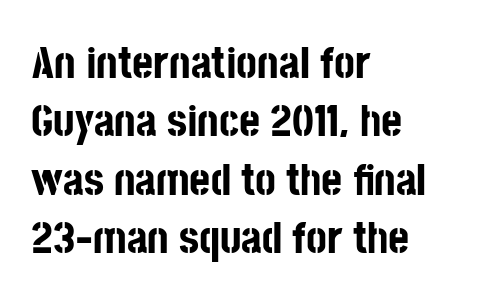
{"serif": "no", "italic": "no", "bold": "yes", "weight": "bold", "width": "condensed", "stroke_contrast": "low", "x_height": "large", "monospaced": "no", "underline": "no", "align": "left", "line_spacing": "normal", "line_spacing_ratio": 1.3, "letter_spacing": "normal", "letter_spacing_em": 0.0, "glyph_px": 45}
